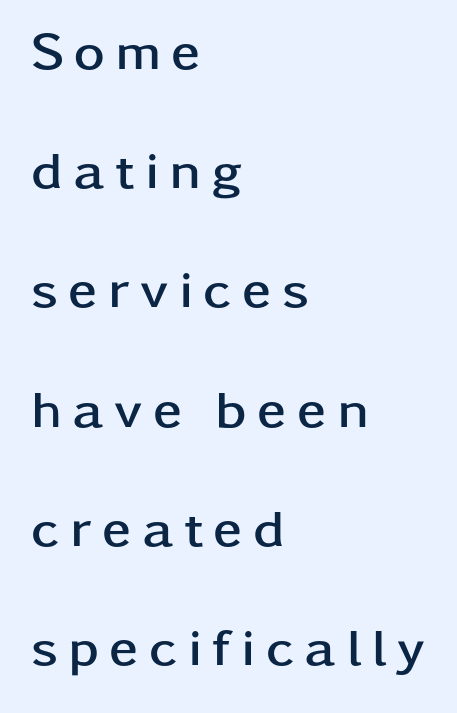
Q: Is the text bold? A: Yes.
Q: Is the text italic (slanted)? A: No, it is upright.
Q: Is the typeface a serif or a sans-serif typeface? A: Sans-serif.
Q: Is the text underlined? A: No.
Q: How is the paragraph aligned? A: Left-aligned.
Q: Is the spacing between lines tight, normal or loose? A: Loose.
Q: Width (condensed, normal, or wide)? A: Wide.
Q: Stroke contrast? A: Low.
Q: x-height? A: Medium.
Q: Monospaced? A: No.
